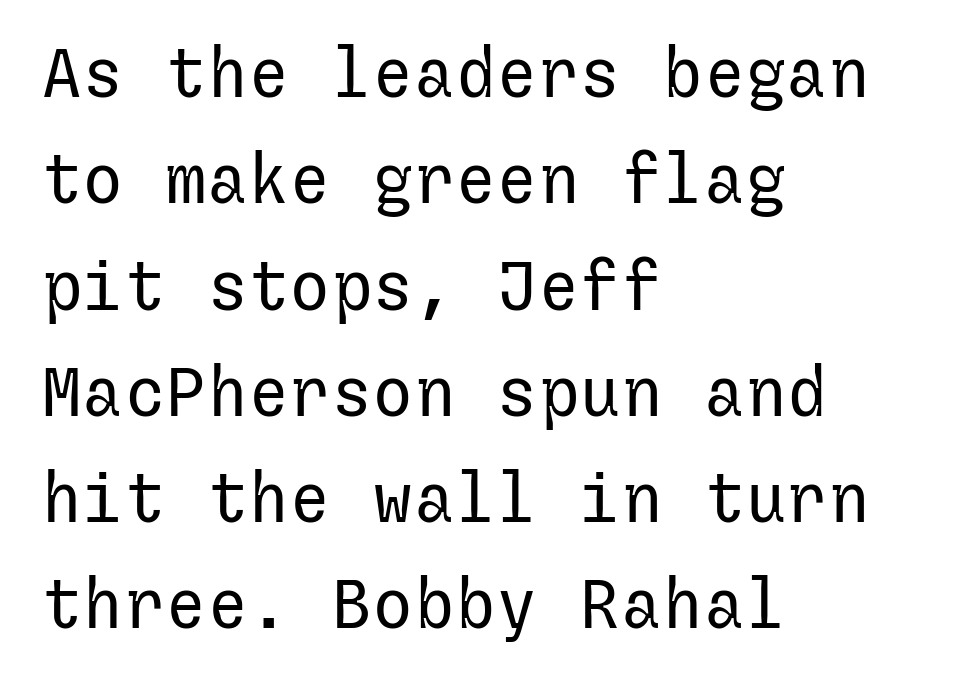
{"serif": "no", "italic": "no", "bold": "no", "weight": "regular", "width": "normal", "stroke_contrast": "low", "x_height": "medium", "underline": "no", "align": "left", "line_spacing": "normal", "line_spacing_ratio": 1.54, "letter_spacing": "normal", "letter_spacing_em": 0.0, "glyph_px": 69}
